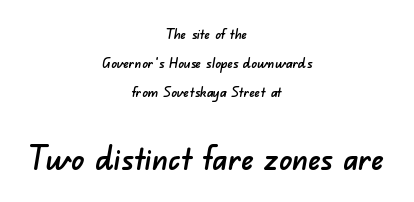
The image shows 32 px sans-serif type; set centered, loose line spacing (2.08x), normal letter spacing, not underlined; the second (bottom) block is 2.29x larger; low stroke contrast and a small x-height.
